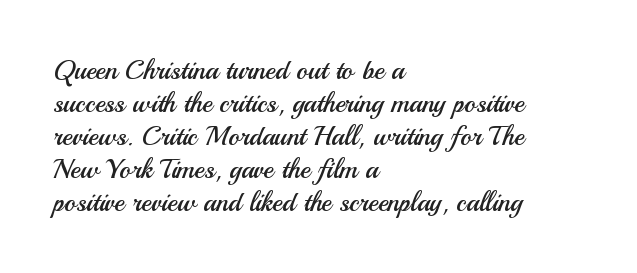
{"bold": "no", "underline": "no", "align": "left", "line_spacing_ratio": 1.22, "letter_spacing": "normal", "letter_spacing_em": 0.0, "glyph_px": 27}
